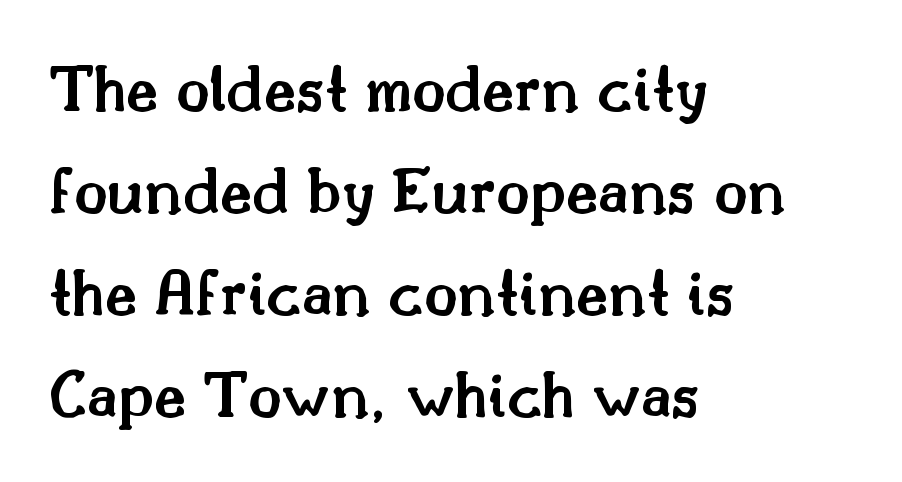
Q: Is the text bold? A: Semi-bold.
Q: Is the text italic (slanted)? A: No, it is upright.
Q: Is the typeface a serif or a sans-serif typeface? A: Serif.
Q: Is the text underlined? A: No.
Q: How is the paragraph aligned? A: Left-aligned.
Q: Is the spacing between letters normal or unusually wide? A: Normal.
Q: Is the spacing between lines tight, normal or loose? A: Normal.
Q: Width (condensed, normal, or wide)? A: Normal.
Q: Stroke contrast? A: Medium.
Q: x-height? A: Small.
Q: Monospaced? A: No.
